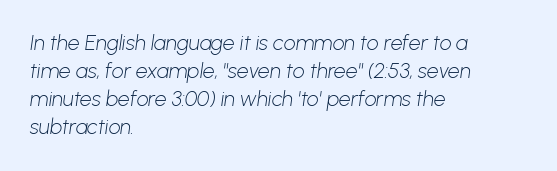
Q: Is the text bold? A: No.
Q: Is the text underlined? A: No.
Q: How is the paragraph aligned? A: Left-aligned.
Q: Is the spacing between letters normal or unusually wide? A: Normal.
Q: Is the spacing between lines tight, normal or loose? A: Normal.
